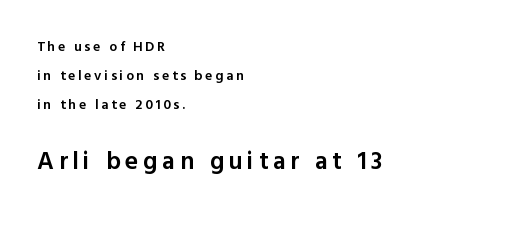
The image shows 25 px text type, upright; set left-aligned, loose line spacing (2.07x), not underlined; the second (bottom) block is 1.79x larger.
